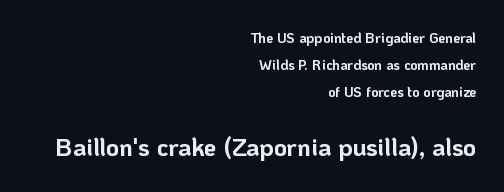
The image shows 25 px bold type, upright; set right-aligned, loose line spacing (1.94x), normal letter spacing, not underlined; the second (bottom) block is 1.79x larger.
